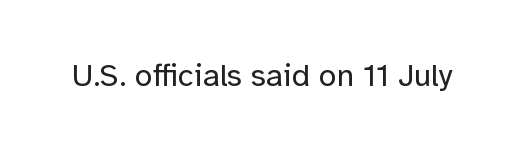
{"serif": "no", "italic": "no", "bold": "no", "weight": "regular", "width": "normal", "stroke_contrast": "low", "x_height": "medium", "monospaced": "no", "underline": "no", "letter_spacing": "normal", "letter_spacing_em": 0.0, "glyph_px": 32}
